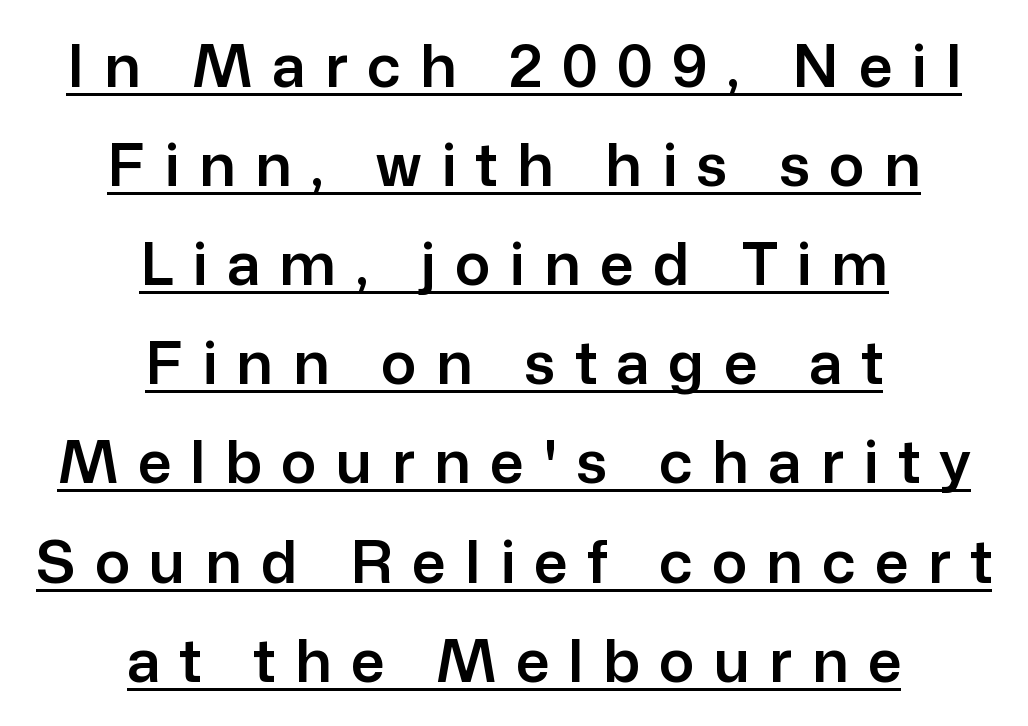
{"serif": "no", "italic": "no", "width": "normal", "stroke_contrast": "low", "x_height": "medium", "monospaced": "no", "underline": "yes", "align": "center", "line_spacing": "normal", "line_spacing_ratio": 1.68, "letter_spacing": "wide", "letter_spacing_em": 0.33, "glyph_px": 59}
